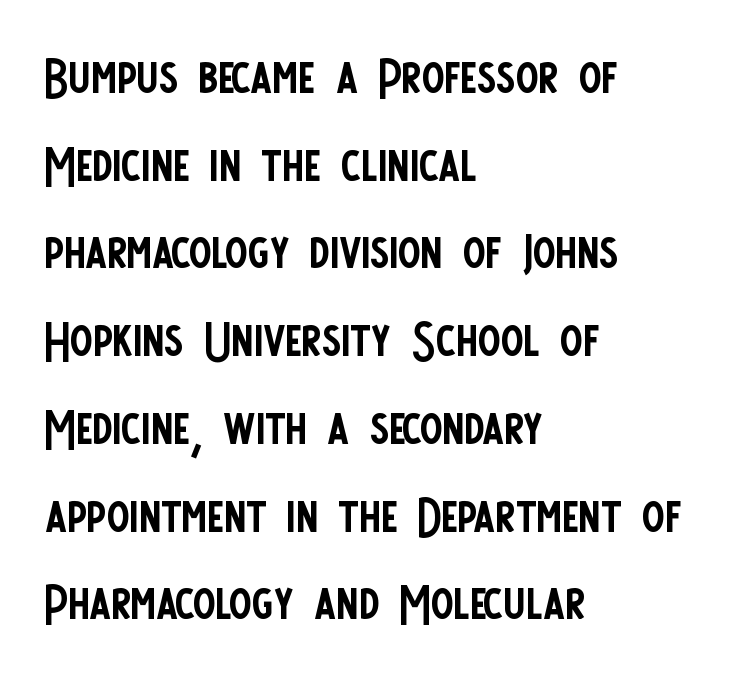
The strip under each line holds only bare page. Unlike italic type, these characters show no tilt at all. The face looks like a standard text weight, possibly lighter. Interline gaps are of average width in this sample. Typographically, this falls in the sans-serif category.
